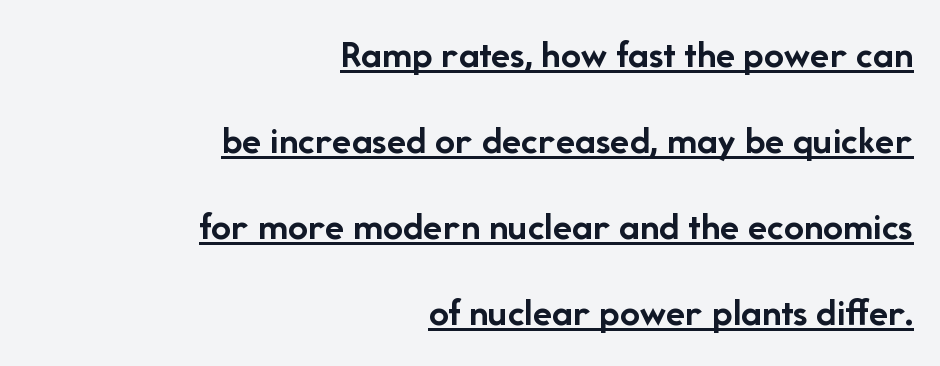
Here the glyphs are tracked normally, forming tight word shapes. Note the varied advance widths — an 'i' is clearly narrower than an 'm'. Posture: straight, roman, zero tilt. Decoration check: the copy is underlined. Set as a true bold cut, around the 700 mark.
